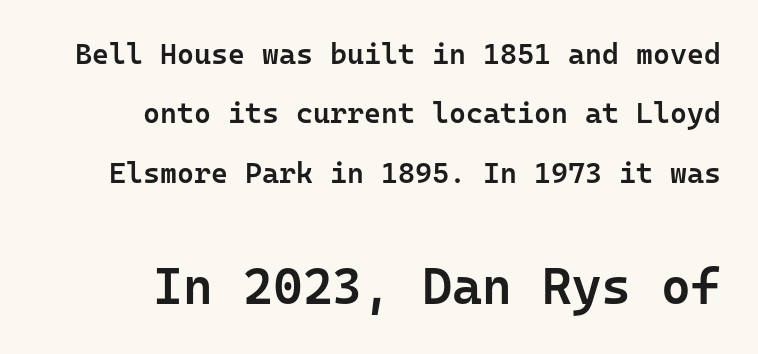
The image shows 51 px semibold sans-serif type, upright, monospaced; set right-aligned, loose line spacing (2.05x), normal letter spacing, not underlined; the second (bottom) block is 1.76x larger; low stroke contrast and a medium x-height.
